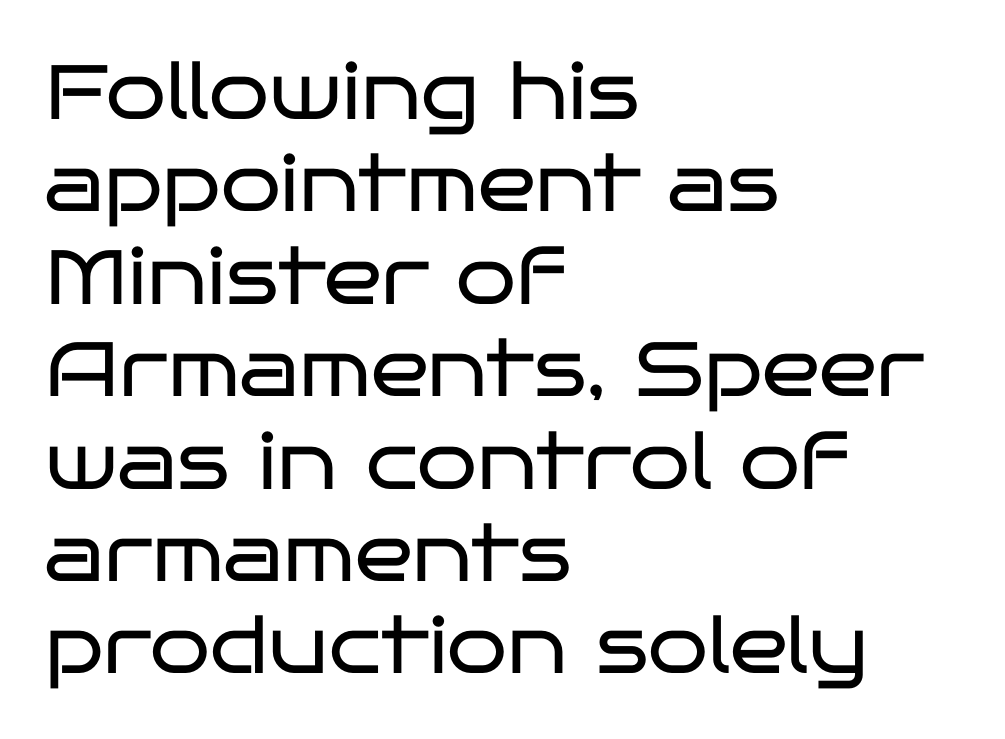
{"serif": "no", "italic": "no", "bold": "no", "weight": "regular", "width": "wide", "stroke_contrast": "low", "x_height": "large", "monospaced": "no", "underline": "no", "align": "left", "line_spacing_ratio": 1.2, "letter_spacing": "normal", "letter_spacing_em": 0.0, "glyph_px": 77}
